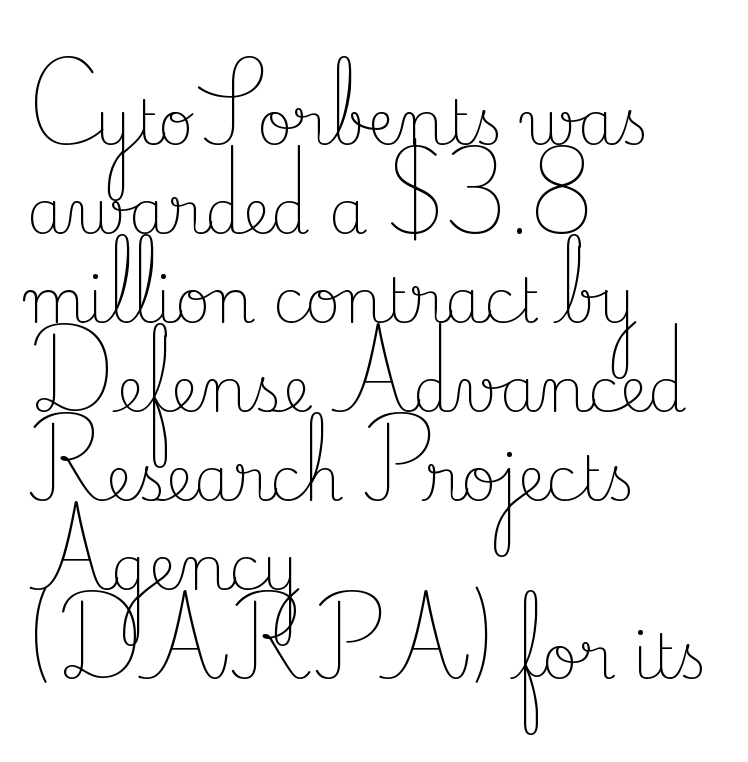
{"serif": "yes", "italic": "no", "bold": "no", "weight": "light", "width": "normal", "stroke_contrast": "low", "x_height": "small", "monospaced": "no", "underline": "no", "align": "left", "line_spacing": "normal", "line_spacing_ratio": 1.46, "letter_spacing": "normal", "letter_spacing_em": 0.0, "glyph_px": 61}
